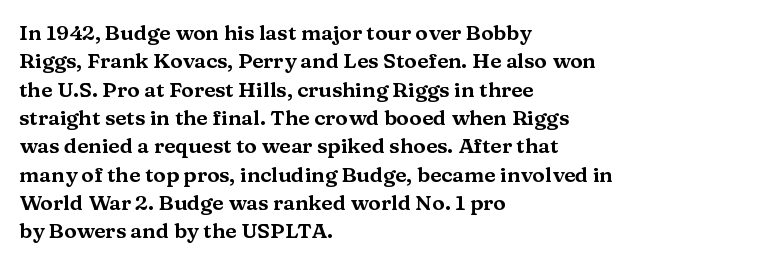
{"italic": "no", "underline": "no", "align": "left", "line_spacing": "normal", "line_spacing_ratio": 1.35, "letter_spacing": "normal", "letter_spacing_em": 0.0, "glyph_px": 21}
